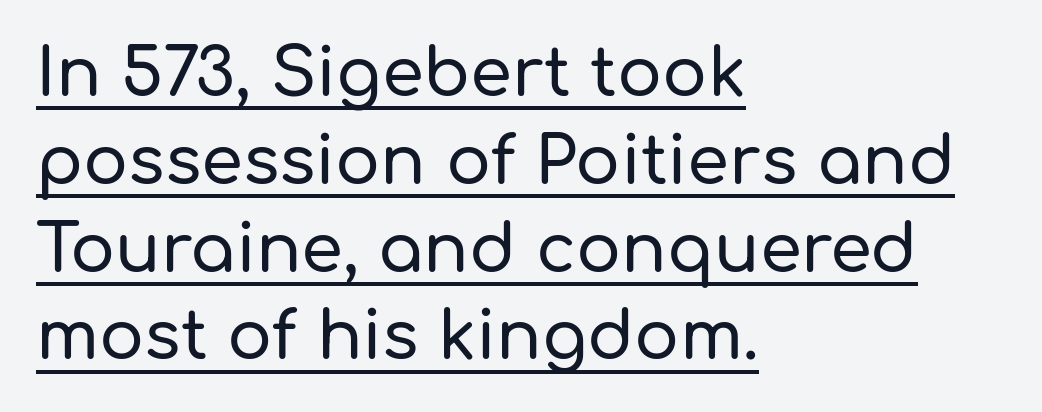
The image shows 67 px sans-serif type, upright; set left-aligned, normal line spacing (1.31x), normal letter spacing, underlined; low stroke contrast and a medium x-height.
